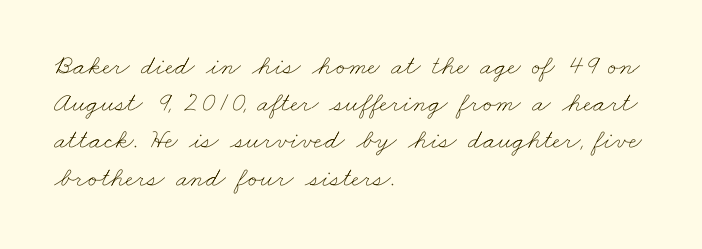
The font sits on the lighter half of the weight spectrum, regular included. Line starts are locked; line ends wander. Each letter keeps its own natural width here, so spacing adapts to shape. Leading: standard. Bare-footed words on every line.
